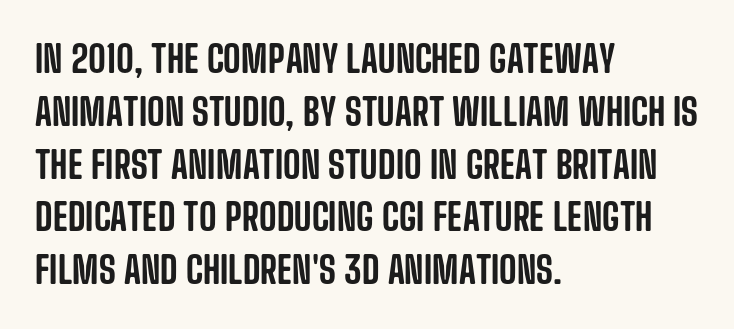
The image shows 38 px condensed sans-serif type, upright; set left-aligned, normal line spacing (1.39x), normal letter spacing, not underlined; low stroke contrast and a large x-height.
